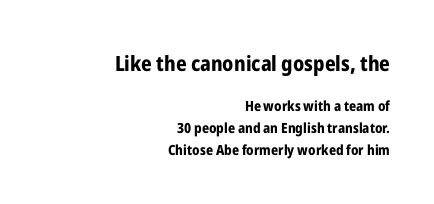
The image shows 21 px bold type, upright; set right-aligned, normal line spacing (1.55x), normal letter spacing, not underlined; the first (top) block is 1.5x larger.
